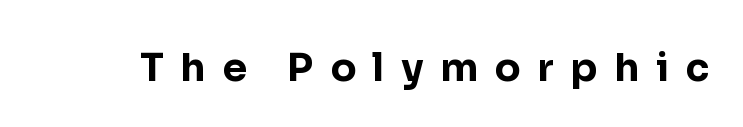
{"serif": "no", "italic": "no", "bold": "yes", "weight": "bold", "width": "normal", "stroke_contrast": "low", "x_height": "medium", "monospaced": "no", "underline": "no", "letter_spacing": "wide", "letter_spacing_em": 0.42, "glyph_px": 39}
